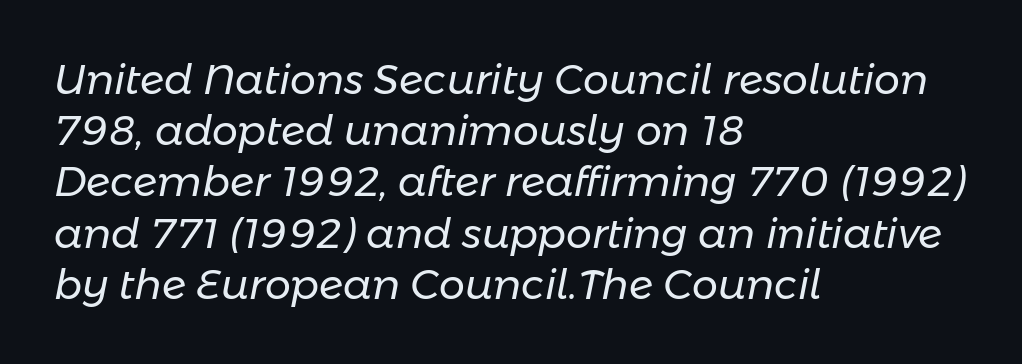
Q: Is the text bold? A: No.
Q: Is the text italic (slanted)? A: Yes, it leans right by about 11 degrees.
Q: Is the text underlined? A: No.
Q: How is the paragraph aligned? A: Left-aligned.
Q: Is the spacing between letters normal or unusually wide? A: Normal.
Q: Is the spacing between lines tight, normal or loose? A: Normal.
Q: Width (condensed, normal, or wide)? A: Normal.
Q: Stroke contrast? A: Low.
Q: x-height? A: Medium.
Q: Monospaced? A: No.
